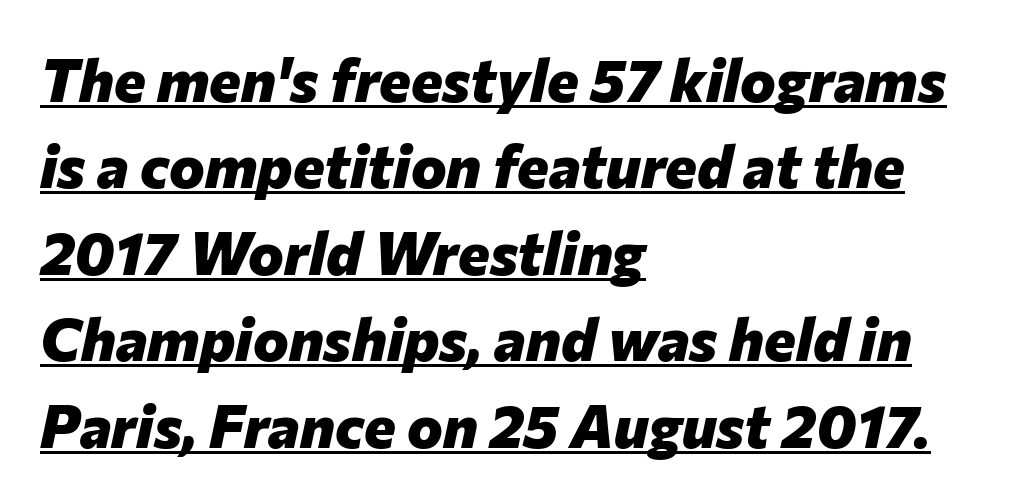
The image shows 60 px heavy type, italic (leaning right); set left-aligned, normal line spacing (1.44x), normal letter spacing, underlined; low stroke contrast and a medium x-height.
